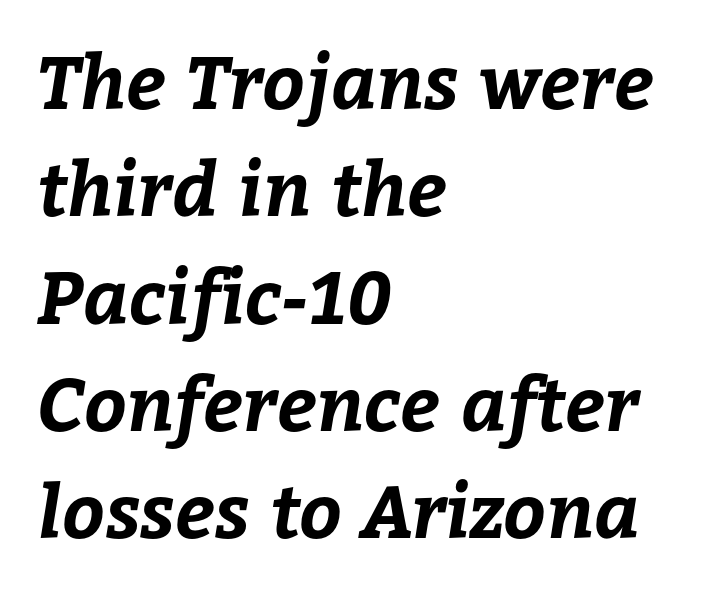
The image shows 74 px bold type; set left-aligned, normal line spacing (1.45x), normal letter spacing, not underlined; low stroke contrast and a medium x-height.
